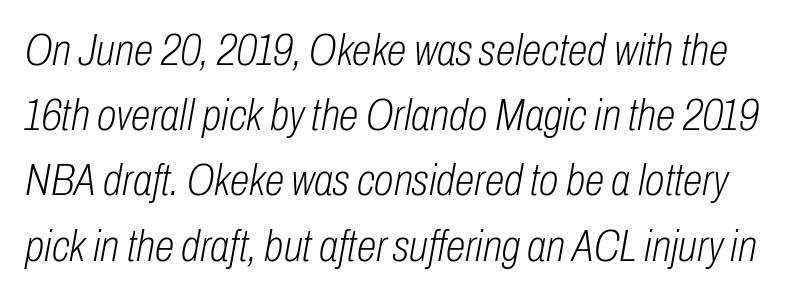
Does the leading feel generous? No, just average. A typesetter would call this zero additional tracking. This is not heavy type; no bold has been used. The specimen omits any rule beneath the text block's lines.
